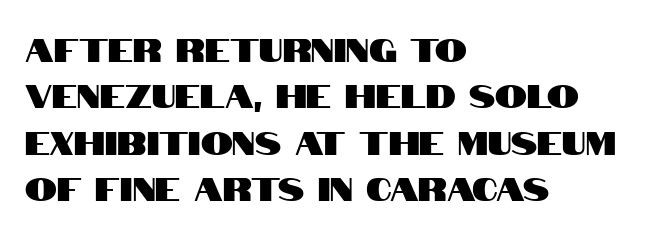
Q: Is the text italic (slanted)? A: No, it is upright.
Q: Is the typeface a serif or a sans-serif typeface? A: Sans-serif.
Q: Is the text underlined? A: No.
Q: How is the paragraph aligned? A: Left-aligned.
Q: Is the spacing between letters normal or unusually wide? A: Normal.
Q: Is the spacing between lines tight, normal or loose? A: Normal.
Q: Width (condensed, normal, or wide)? A: Condensed.
Q: Stroke contrast? A: High.
Q: x-height? A: Large.
Q: Monospaced? A: No.
